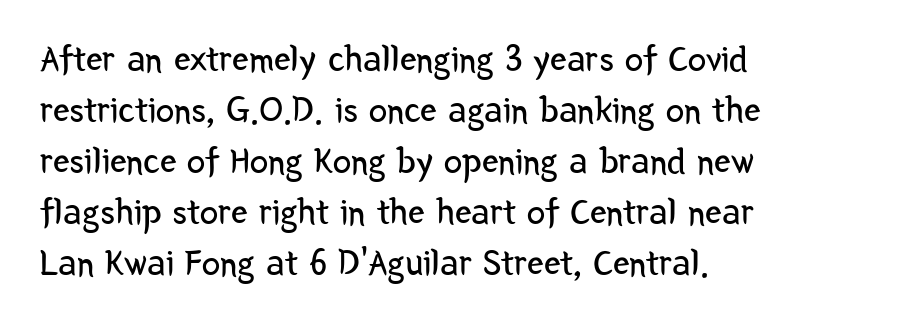
{"serif": "no", "italic": "no", "bold": "no", "weight": "regular", "width": "condensed", "stroke_contrast": "low", "x_height": "medium", "monospaced": "no", "underline": "no", "align": "left", "line_spacing": "normal", "line_spacing_ratio": 1.38, "letter_spacing": "normal", "letter_spacing_em": 0.0, "glyph_px": 37}
